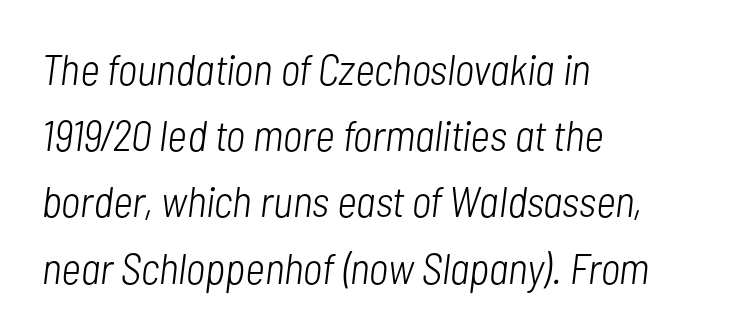
The image shows 43 px light, condensed type, italic (leaning right); set left-aligned, normal line spacing (1.54x), normal letter spacing, not underlined; low stroke contrast and a medium x-height.
